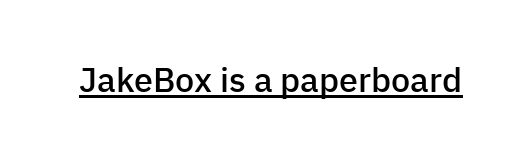
{"serif": "no", "italic": "no", "bold": "semi", "weight": "semibold", "width": "normal", "stroke_contrast": "low", "x_height": "medium", "monospaced": "no", "underline": "yes", "letter_spacing": "normal", "letter_spacing_em": 0.0, "glyph_px": 34}
